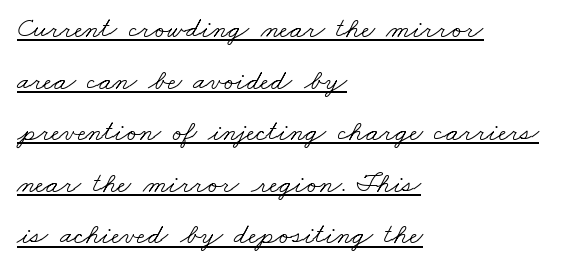
Q: Is the text bold? A: No.
Q: Is the typeface a serif or a sans-serif typeface? A: Serif.
Q: Is the text underlined? A: Yes.
Q: How is the paragraph aligned? A: Left-aligned.
Q: Is the spacing between letters normal or unusually wide? A: Normal.
Q: Width (condensed, normal, or wide)? A: Wide.
Q: Stroke contrast? A: Low.
Q: x-height? A: Small.
Q: Monospaced? A: No.
